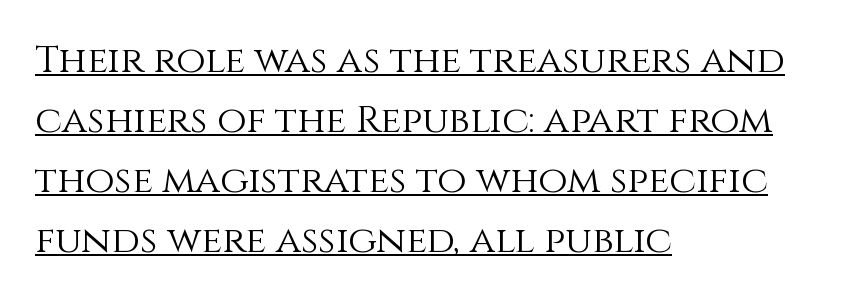
{"italic": "no", "bold": "no", "weight": "light", "width": "normal", "x_height": "large", "monospaced": "no", "underline": "yes", "align": "left", "line_spacing": "normal", "line_spacing_ratio": 1.58, "letter_spacing": "normal", "letter_spacing_em": 0.0, "glyph_px": 38}
